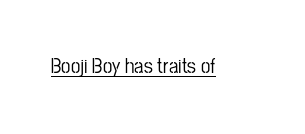
Q: Is the text italic (slanted)? A: No, it is upright.
Q: Is the text underlined? A: Yes.
Q: Is the spacing between letters normal or unusually wide? A: Normal.
